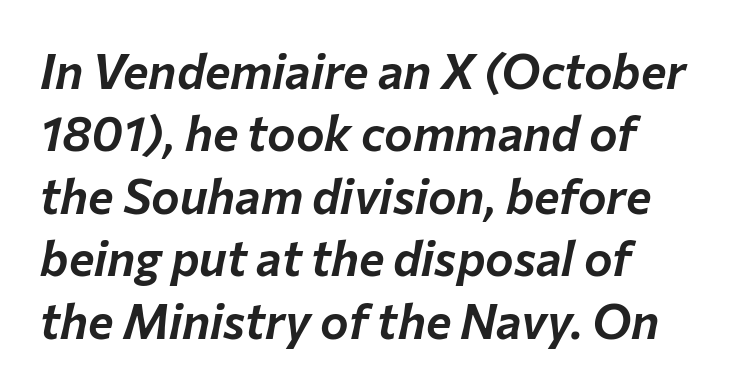
{"italic": "yes", "lean": "right", "slant_degrees": 12, "width": "normal", "stroke_contrast": "low", "x_height": "medium", "monospaced": "no", "underline": "no", "align": "left", "line_spacing": "normal", "line_spacing_ratio": 1.3, "letter_spacing": "normal", "letter_spacing_em": 0.0, "glyph_px": 48}
